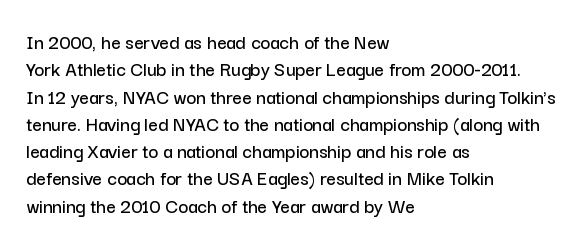
You could call the tracking neutral — neither tight nor loose. Honestly, there is no underline to notice here at all. This is roman type, the default non-slanted kind. Compared with a centered layout, this one pins lines to the left instead. Interline gaps are of average width in this sample.
